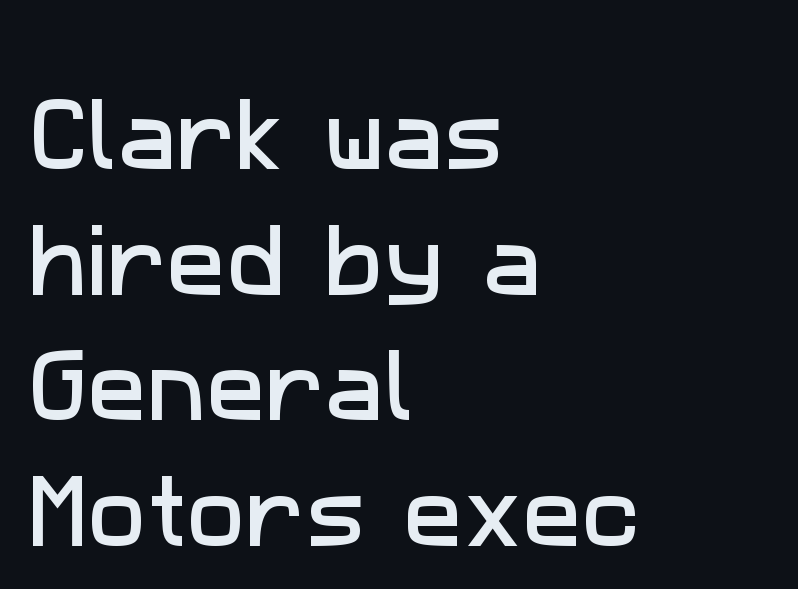
{"serif": "no", "width": "normal", "stroke_contrast": "low", "x_height": "medium", "monospaced": "no", "underline": "no", "align": "left", "line_spacing": "normal", "line_spacing_ratio": 1.59, "letter_spacing": "normal", "letter_spacing_em": 0.0, "glyph_px": 79}
